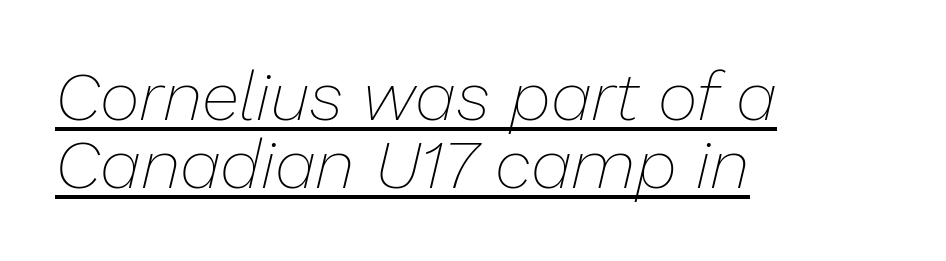
Each word holds together tightly as a unit, with standard inter-letter gaps. The typesetting does not lean heavy: it is not bold. Reading down the column, the eye jumps only a short way to each next line. Compared with a centered layout, this one pins lines to the left instead. The font's italic variant was chosen for this text.
